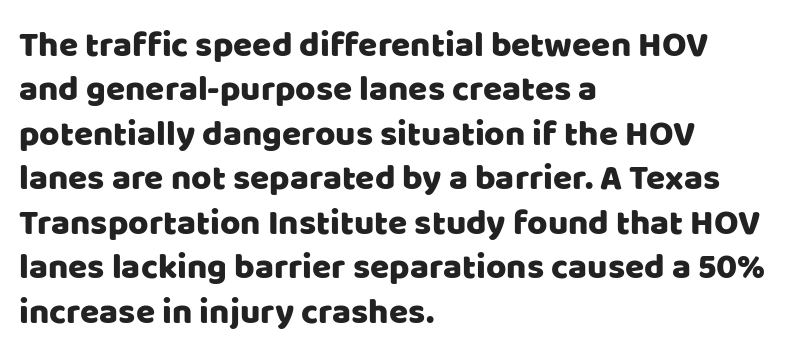
The image shows 35 px sans-serif type, upright; set left-aligned, normal line spacing (1.27x), normal letter spacing, not underlined; low stroke contrast and a large x-height.
